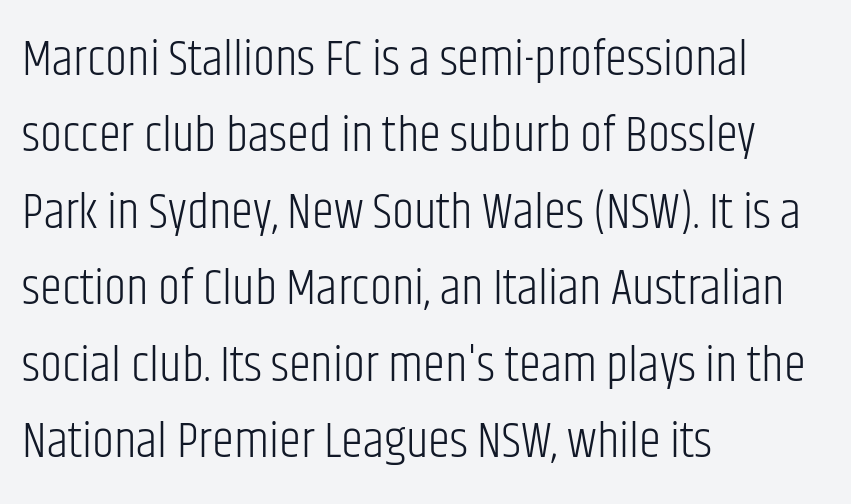
{"serif": "no", "italic": "no", "bold": "no", "weight": "light", "width": "condensed", "stroke_contrast": "low", "x_height": "large", "monospaced": "no", "underline": "no", "align": "left", "line_spacing": "normal", "line_spacing_ratio": 1.53, "letter_spacing": "normal", "letter_spacing_em": 0.0, "glyph_px": 50}
